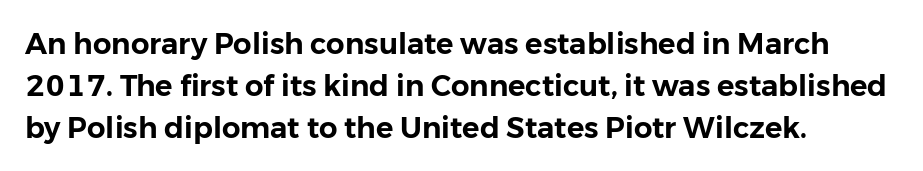
Bare-footed words on every line. You can tell from the bare stems that sans-serif type was used. The type sits square on the baseline with zero lean. You could not count columns in this text — the font is proportionally spaced.
